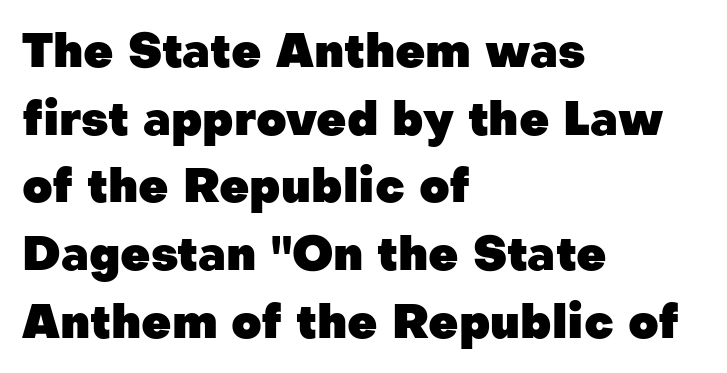
The image shows 47 px heavy sans-serif type, upright; set left-aligned, normal line spacing (1.44x), normal letter spacing, not underlined; low stroke contrast and a medium x-height.
